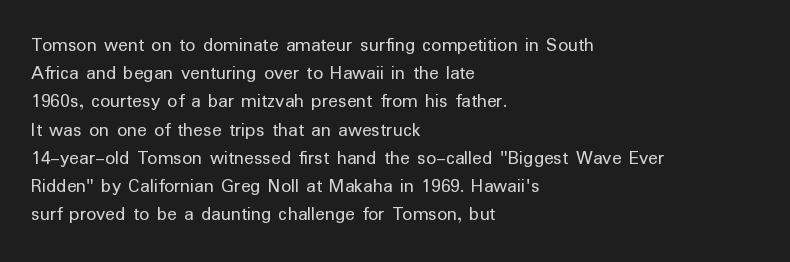
The image shows 20 px text type, upright; set left-aligned, normal line spacing (1.41x), normal letter spacing, not underlined.
